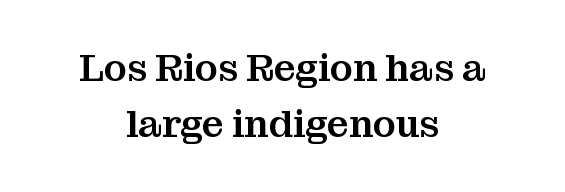
The image shows 38 px serif type, upright; set centered, normal line spacing (1.47x), normal letter spacing, not underlined; medium stroke contrast and a medium x-height.
